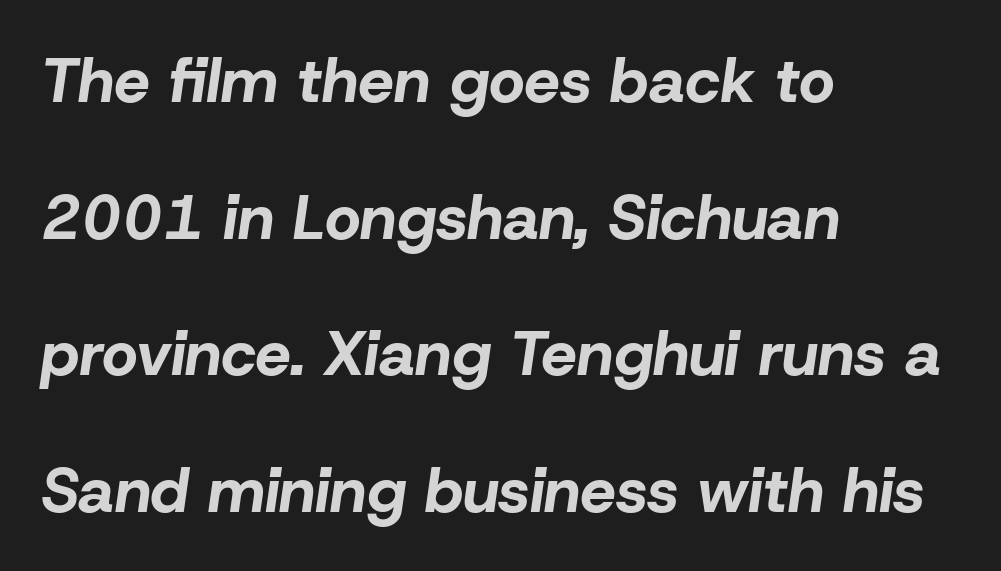
The image shows 63 px bold type, italic (leaning right); set left-aligned, loose line spacing (2.17x), normal letter spacing, not underlined; low stroke contrast and a medium x-height.
